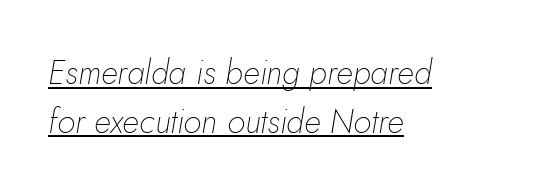
The image shows 33 px thin type, italic (leaning right); set left-aligned, normal line spacing (1.47x), normal letter spacing, underlined; low stroke contrast and a small x-height.
